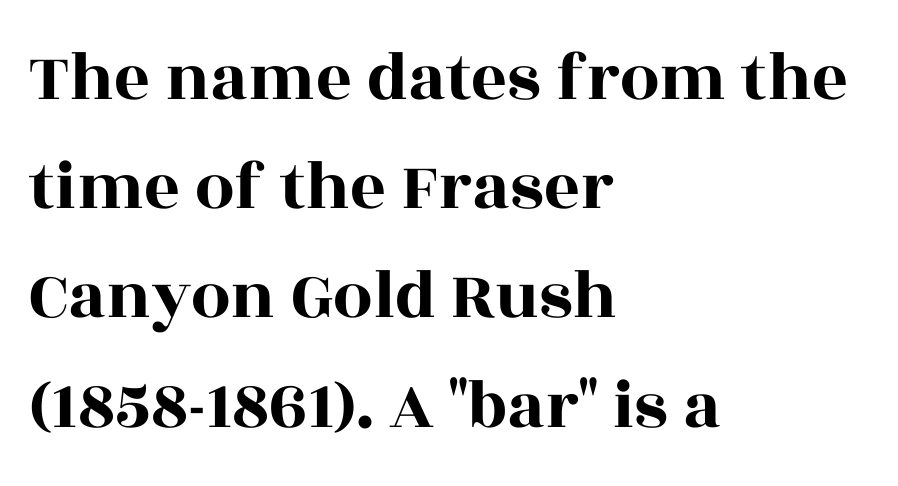
The image shows 70 px wide serif type, upright; set left-aligned, normal line spacing (1.56x), normal letter spacing, not underlined; a large x-height.
